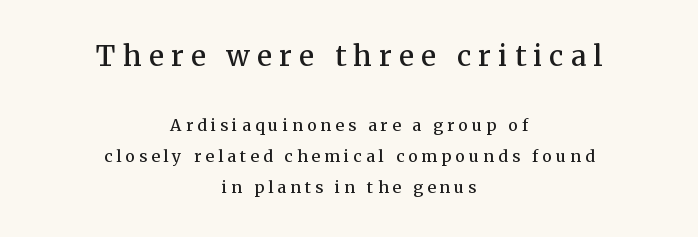
Q: Is the text bold? A: Semi-bold.
Q: Is the text italic (slanted)? A: No, it is upright.
Q: Is the typeface a serif or a sans-serif typeface? A: Serif.
Q: Is the text underlined? A: No.
Q: How is the paragraph aligned? A: Centered.
Q: Is the spacing between letters normal or unusually wide? A: Unusually wide.
Q: Is the spacing between lines tight, normal or loose? A: Loose.
Q: Which block of text is set in a larger size, the first (top) or the second (bottom)? A: The first (top) one.
Q: Width (condensed, normal, or wide)? A: Normal.
Q: Stroke contrast? A: Medium.
Q: x-height? A: Medium.
Q: Monospaced? A: No.
